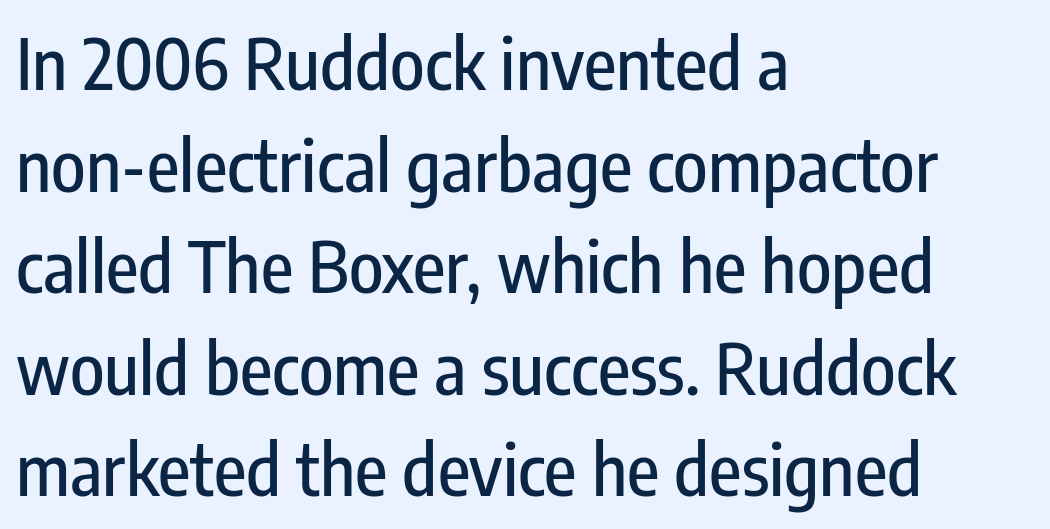
A typesetter would mark this as roman, not italic. The vertical gap from one line to the next is medium. Notice how the passage keeps a crisp vertical edge on the left only. A sans-serif font was chosen for this passage.
